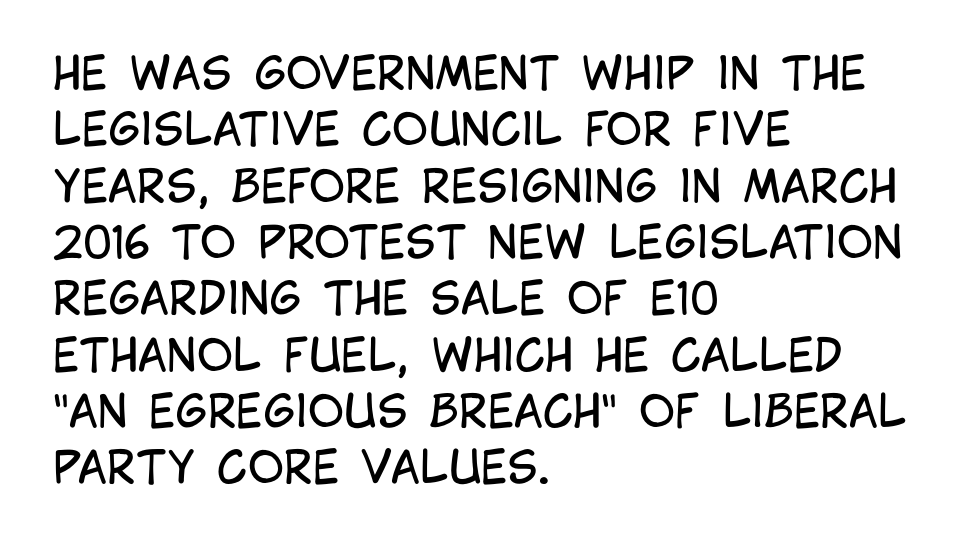
Q: Is the text bold? A: No.
Q: Is the text italic (slanted)? A: No, it is upright.
Q: Is the typeface a serif or a sans-serif typeface? A: Sans-serif.
Q: Is the text underlined? A: No.
Q: How is the paragraph aligned? A: Left-aligned.
Q: Is the spacing between letters normal or unusually wide? A: Normal.
Q: Is the spacing between lines tight, normal or loose? A: Normal.
Q: Width (condensed, normal, or wide)? A: Condensed.
Q: Stroke contrast? A: Low.
Q: x-height? A: Large.
Q: Monospaced? A: No.
